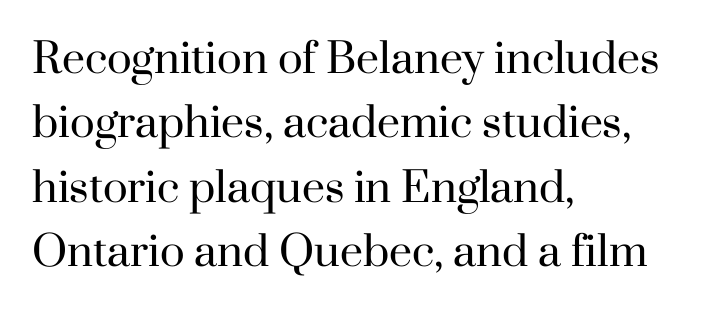
{"serif": "yes", "italic": "no", "bold": "no", "weight": "regular", "width": "normal", "stroke_contrast": "high", "x_height": "small", "monospaced": "no", "underline": "no", "align": "left", "line_spacing": "normal", "line_spacing_ratio": 1.57, "letter_spacing": "normal", "letter_spacing_em": 0.0, "glyph_px": 41}
